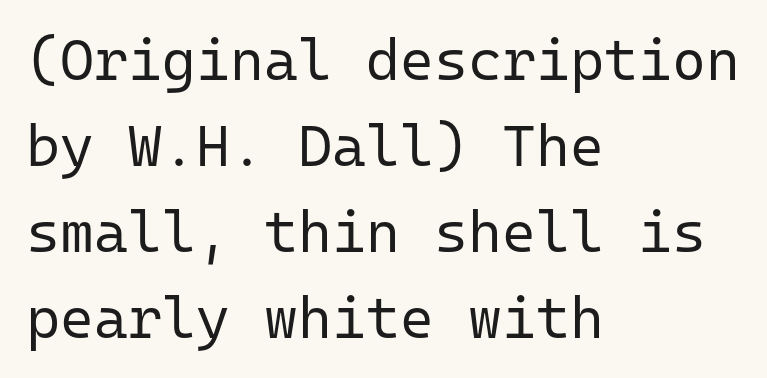
The image shows 58 px regular-weight sans-serif type, upright, monospaced; set left-aligned, normal line spacing (1.48x), normal letter spacing, not underlined; low stroke contrast and a medium x-height.
